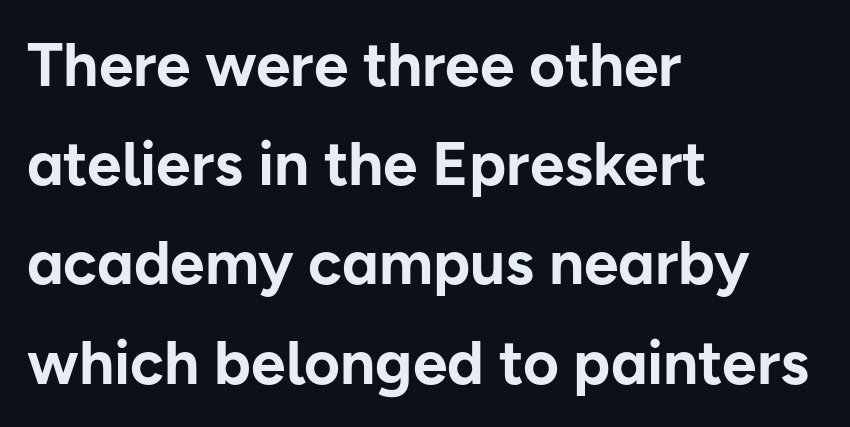
Q: Is the text bold? A: Yes.
Q: Is the text italic (slanted)? A: No, it is upright.
Q: Is the typeface a serif or a sans-serif typeface? A: Sans-serif.
Q: Is the text underlined? A: No.
Q: How is the paragraph aligned? A: Left-aligned.
Q: Is the spacing between letters normal or unusually wide? A: Normal.
Q: Is the spacing between lines tight, normal or loose? A: Normal.
Q: Width (condensed, normal, or wide)? A: Normal.
Q: Stroke contrast? A: Low.
Q: x-height? A: Medium.
Q: Monospaced? A: No.
